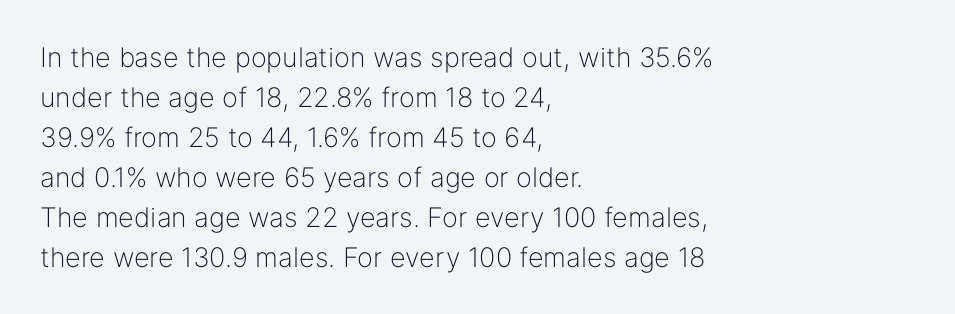
The image shows 27 px text type, upright; set left-aligned, normal line spacing (1.48x), normal letter spacing, not underlined.
